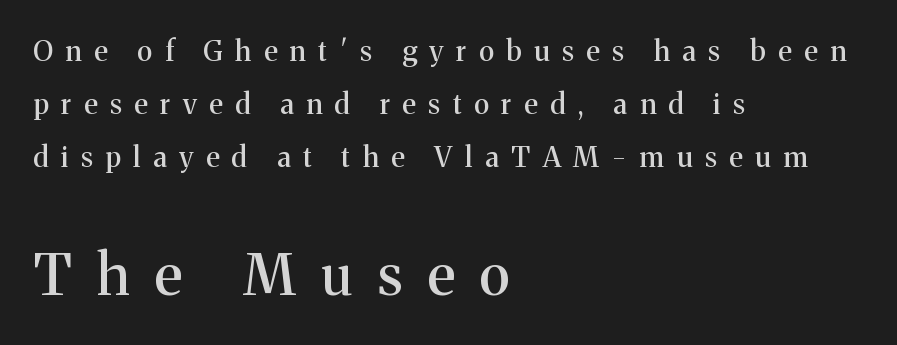
Q: Is the text italic (slanted)? A: No, it is upright.
Q: Is the typeface a serif or a sans-serif typeface? A: Serif.
Q: Is the text underlined? A: No.
Q: How is the paragraph aligned? A: Left-aligned.
Q: Is the spacing between letters normal or unusually wide? A: Unusually wide.
Q: Is the spacing between lines tight, normal or loose? A: Loose.
Q: Which block of text is set in a larger size, the first (top) or the second (bottom)? A: The second (bottom) one.
Q: Width (condensed, normal, or wide)? A: Normal.
Q: Stroke contrast? A: Medium.
Q: x-height? A: Medium.
Q: Monospaced? A: No.
